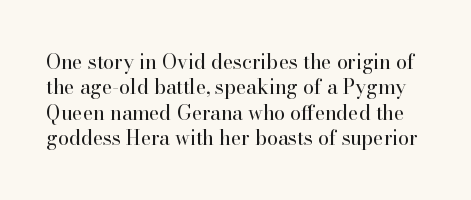
{"italic": "no", "bold": "no", "underline": "no", "line_spacing": "normal", "line_spacing_ratio": 1.27, "letter_spacing": "normal", "letter_spacing_em": 0.0, "glyph_px": 20}
